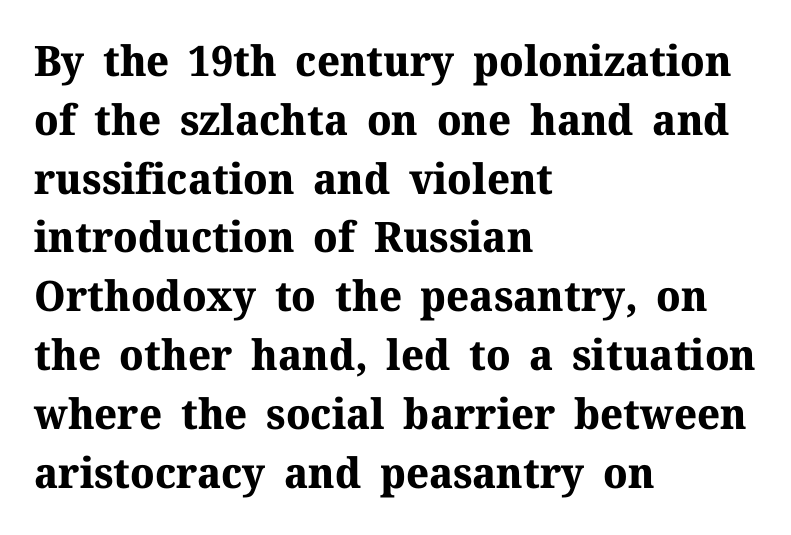
Q: Is the text bold? A: Yes.
Q: Is the text italic (slanted)? A: No, it is upright.
Q: Is the typeface a serif or a sans-serif typeface? A: Serif.
Q: Is the text underlined? A: No.
Q: How is the paragraph aligned? A: Left-aligned.
Q: Is the spacing between letters normal or unusually wide? A: Normal.
Q: Is the spacing between lines tight, normal or loose? A: Normal.
Q: Width (condensed, normal, or wide)? A: Normal.
Q: Stroke contrast? A: Medium.
Q: x-height? A: Medium.
Q: Monospaced? A: No.
